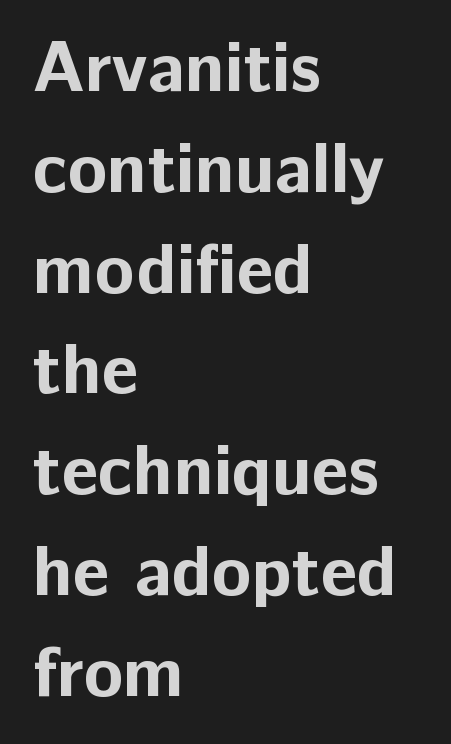
The image shows 72 px bold sans-serif type, upright; set left-aligned, normal line spacing (1.4x), normal letter spacing, not underlined; low stroke contrast and a medium x-height.
